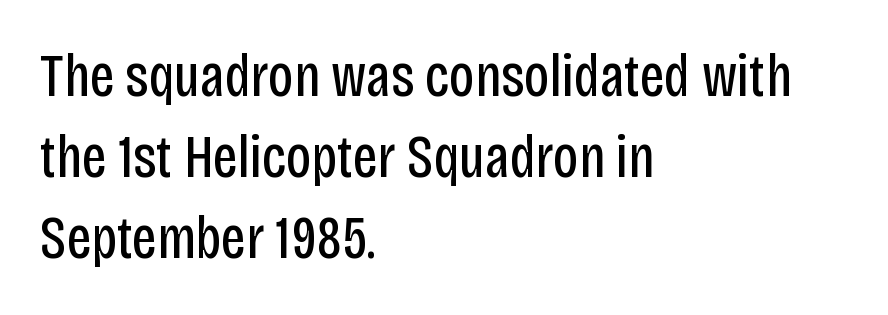
The image shows 60 px regular-weight, condensed sans-serif type, upright; set left-aligned, normal line spacing (1.35x), normal letter spacing, not underlined; low stroke contrast and a large x-height.
